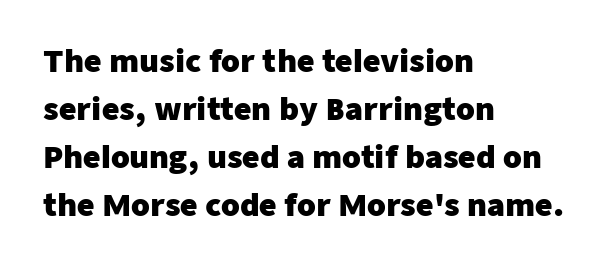
The image shows 30 px heavy sans-serif type, upright; set left-aligned, normal line spacing (1.6x), normal letter spacing, not underlined; low stroke contrast and a medium x-height.
